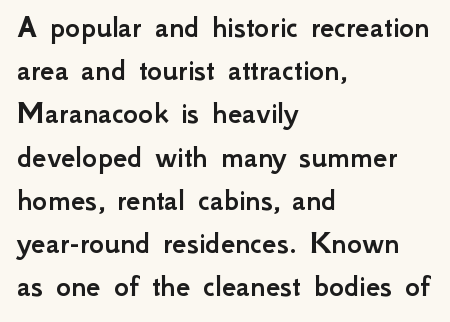
{"serif": "no", "italic": "no", "width": "normal", "stroke_contrast": "low", "x_height": "small", "monospaced": "no", "underline": "no", "align": "left", "line_spacing": "normal", "line_spacing_ratio": 1.35, "letter_spacing": "normal", "letter_spacing_em": 0.0, "glyph_px": 32}
